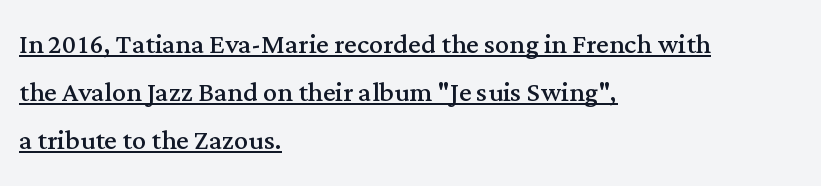
Q: Is the text bold? A: No.
Q: Is the text italic (slanted)? A: No, it is upright.
Q: Is the typeface a serif or a sans-serif typeface? A: Serif.
Q: Is the text underlined? A: Yes.
Q: How is the paragraph aligned? A: Left-aligned.
Q: Is the spacing between letters normal or unusually wide? A: Normal.
Q: Is the spacing between lines tight, normal or loose? A: Normal.
Q: Width (condensed, normal, or wide)? A: Normal.
Q: Stroke contrast? A: Medium.
Q: x-height? A: Medium.
Q: Monospaced? A: No.
